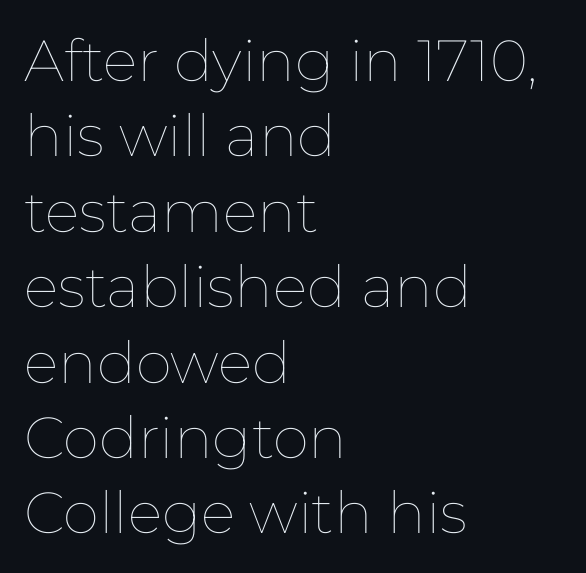
{"italic": "no", "bold": "no", "weight": "thin", "width": "normal", "stroke_contrast": "low", "x_height": "medium", "monospaced": "no", "underline": "no", "align": "left", "line_spacing": "normal", "line_spacing_ratio": 1.3, "letter_spacing": "normal", "letter_spacing_em": 0.0, "glyph_px": 58}
